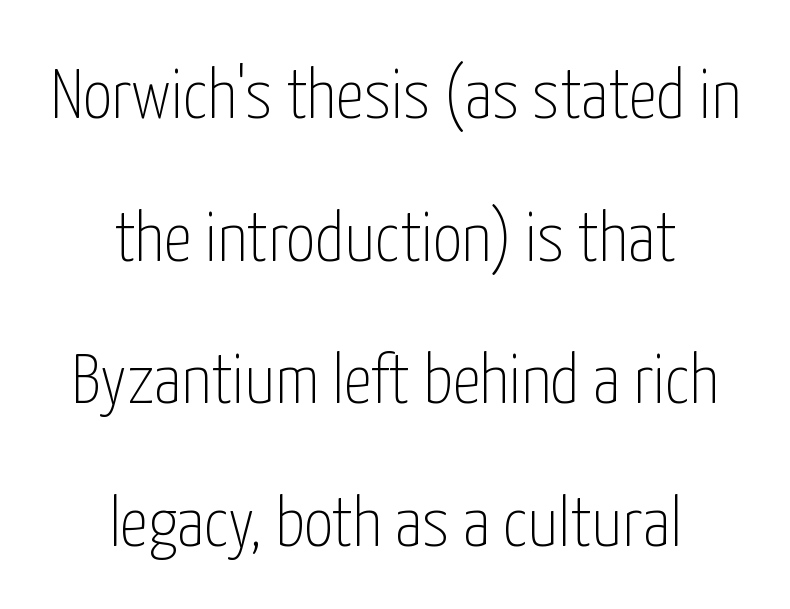
Nobody touched the tracking dial on this one. The strokes carry an ordinary text weight at most. Does the lettering tilt? It doesn't — this is upright. The type family on display is of the sans-serif kind.
